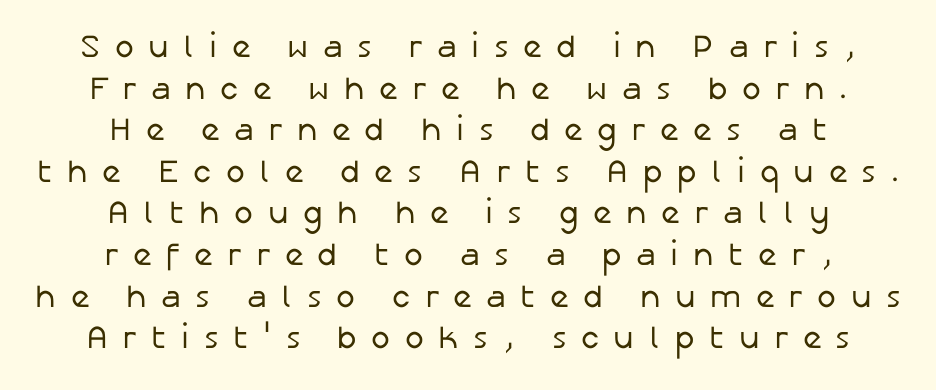
Q: Is the text bold? A: No.
Q: Is the text italic (slanted)? A: No, it is upright.
Q: Is the typeface a serif or a sans-serif typeface? A: Sans-serif.
Q: Is the text underlined? A: No.
Q: How is the paragraph aligned? A: Centered.
Q: Is the spacing between letters normal or unusually wide? A: Unusually wide.
Q: Is the spacing between lines tight, normal or loose? A: Normal.
Q: Width (condensed, normal, or wide)? A: Normal.
Q: Stroke contrast? A: Low.
Q: x-height? A: Medium.
Q: Monospaced? A: No.
